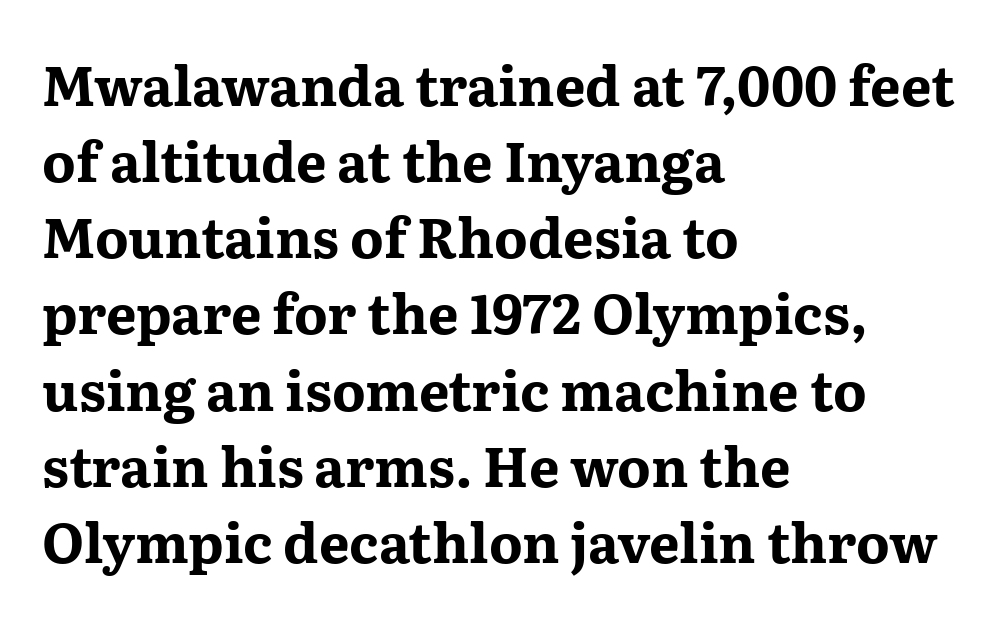
Ascenders rise straight up at ninety degrees. Leading: standard. Here the designer chose a conventional face with non-uniform glyph widths. Left-aligned paragraph, ragged on the right.
